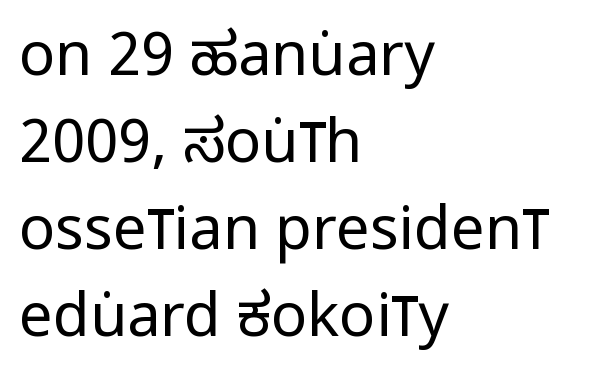
The image shows 60 px regular-weight, condensed sans-serif type, upright; set left-aligned, normal line spacing (1.45x), normal letter spacing, not underlined; low stroke contrast and a large x-height.
